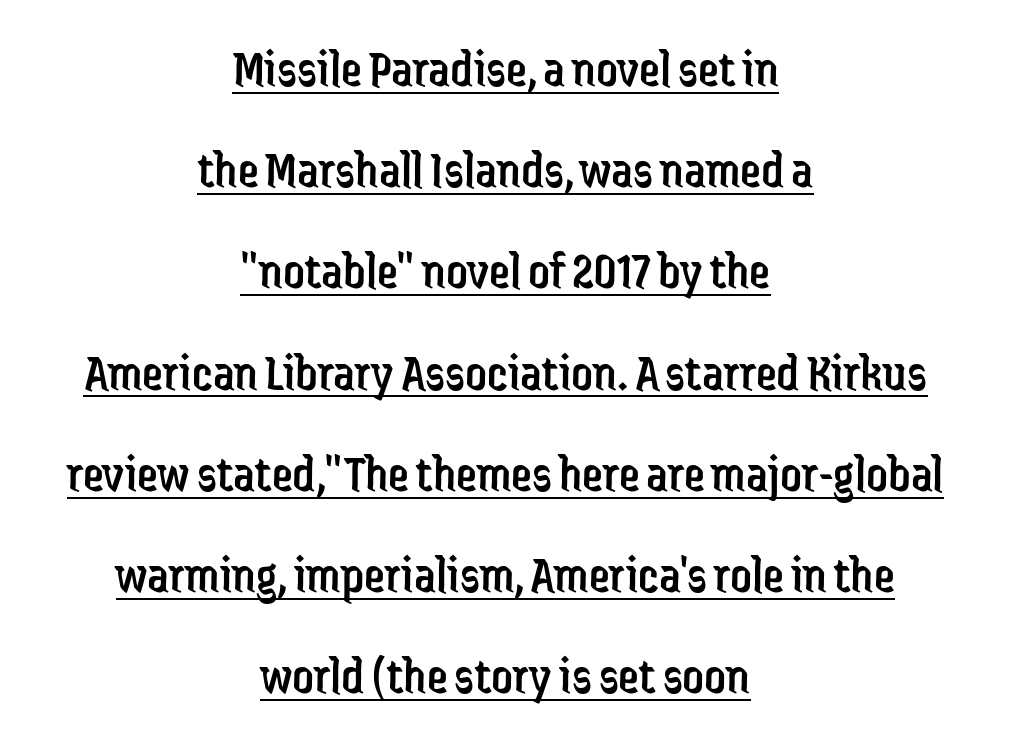
Q: Is the text bold? A: No.
Q: Is the text italic (slanted)? A: No, it is upright.
Q: Is the typeface a serif or a sans-serif typeface? A: Sans-serif.
Q: Is the text underlined? A: Yes.
Q: How is the paragraph aligned? A: Centered.
Q: Is the spacing between letters normal or unusually wide? A: Normal.
Q: Is the spacing between lines tight, normal or loose? A: Loose.
Q: Width (condensed, normal, or wide)? A: Condensed.
Q: Stroke contrast? A: Low.
Q: x-height? A: Medium.
Q: Monospaced? A: No.
